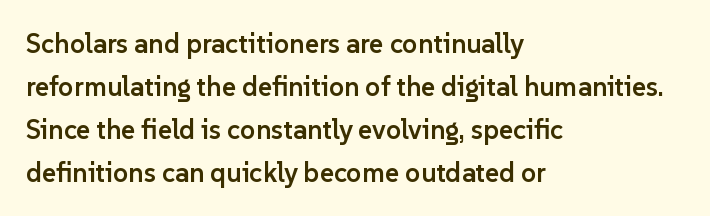
{"italic": "no", "bold": "semi", "underline": "no", "align": "left", "line_spacing": "normal", "line_spacing_ratio": 1.59, "letter_spacing": "normal", "letter_spacing_em": 0.0, "glyph_px": 27}
